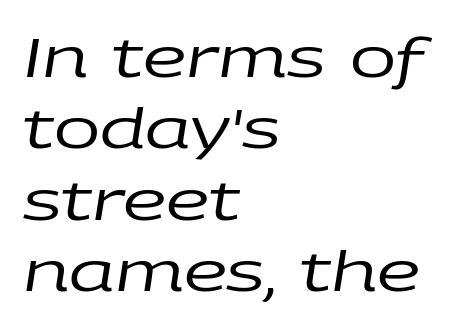
Reading down the block, your eye returns to a fixed left position each line. In terms of posture, this sample is oblique. The typeface has the unassuming heft of standard copy or less. The foot of each line stays bare and open. Nothing unusual about the tracking: characters are spaced as the font intends. Evenly set lines give the paragraph a standard silhouette.
